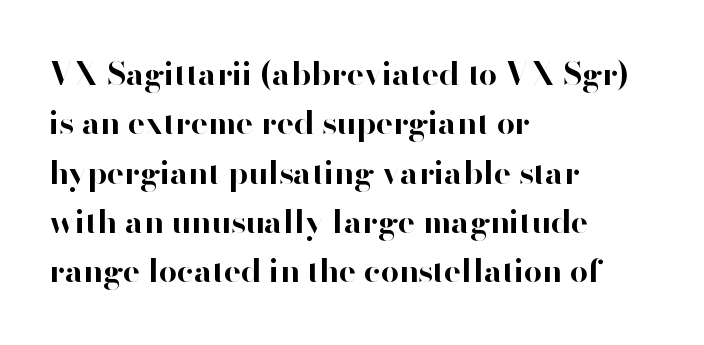
Serifs: no, the terminals of the letterforms are clean. The space beneath each line is pristine and unruled. The compositor pushed each line to the left boundary. Vertical strokes here are truly vertical.
